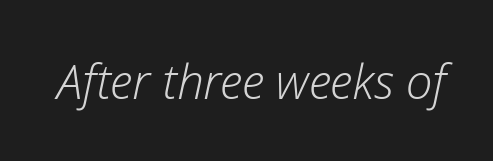
No letter is thick-stroked: the sample isn't bold. In terms of posture, this sample is oblique. Think of a printed novel: that variable character pitch is what you see here. Spacing between characters is what you'd get straight out of the box. Check under the words: just untouched page.
